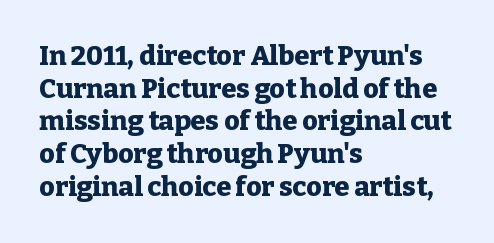
The glyphs are unaccompanied by any horizontal stroke below them. The passage shown is emphatically bold. The lettering holds an erect, upright posture throughout. Here the glyphs are tracked normally, forming tight word shapes.
